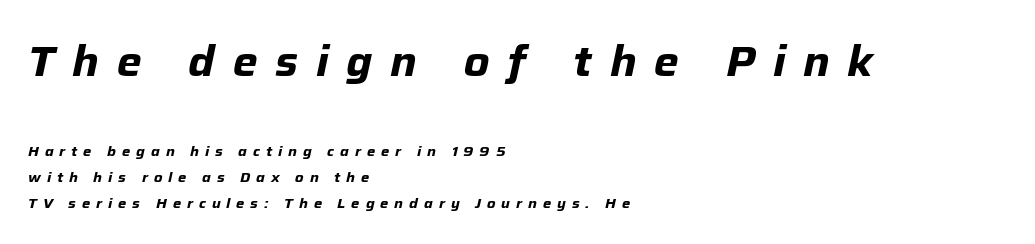
{"italic": "yes", "lean": "right", "slant_degrees": 12, "bold": "yes", "weight": "bold", "width": "normal", "stroke_contrast": "low", "x_height": "medium", "monospaced": "no", "underline": "no", "align": "left", "line_spacing_ratio": 1.87, "letter_spacing": "wide", "letter_spacing_em": 0.42, "larger_block": "first", "size_ratio": 3.0, "glyph_px": 42}
